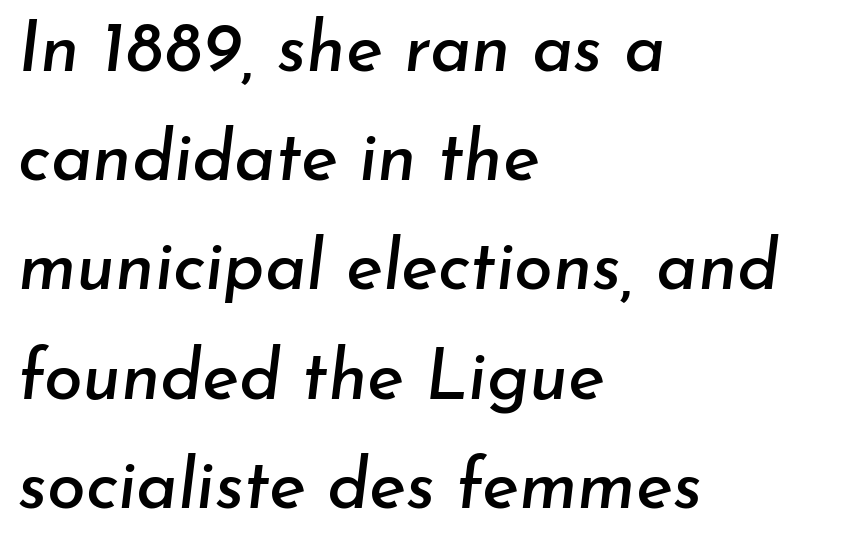
The words here are not underlined. These lines sit exactly where default settings would place them. The letters sit at their default tracking, neither squeezed nor spread. Notice how the stems are inclined rather than vertical — that's the hallmark of italics.
